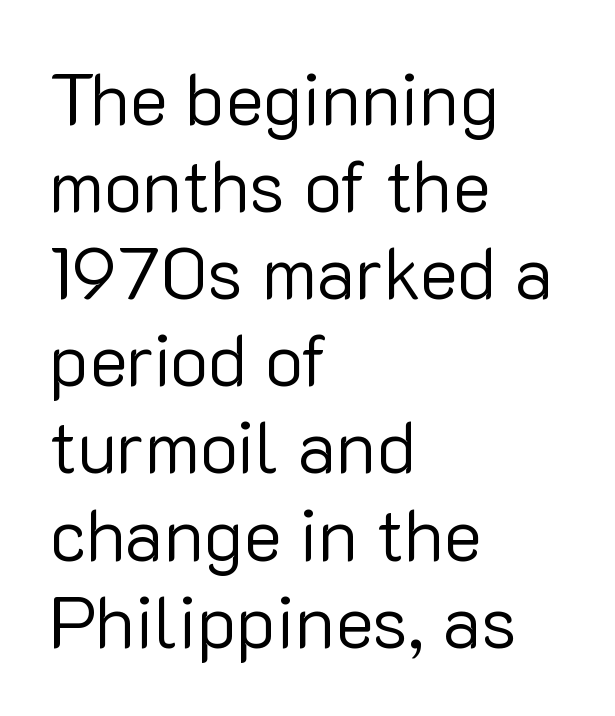
The image shows 72 px regular-weight sans-serif type, upright; set left-aligned, line spacing 1.21x, normal letter spacing, not underlined; low stroke contrast and a medium x-height.
